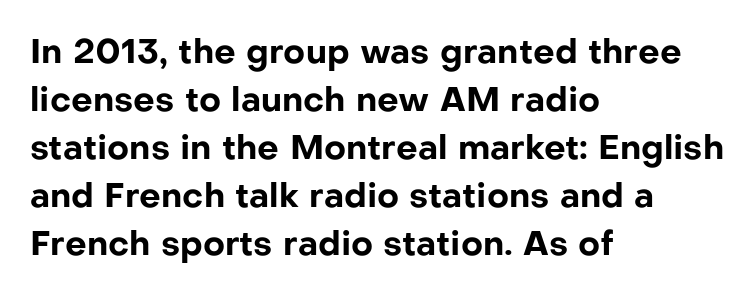
{"serif": "no", "italic": "no", "bold": "yes", "weight": "bold", "width": "normal", "stroke_contrast": "low", "x_height": "medium", "monospaced": "no", "underline": "no", "align": "left", "line_spacing": "normal", "line_spacing_ratio": 1.41, "letter_spacing": "normal", "letter_spacing_em": 0.0, "glyph_px": 34}
